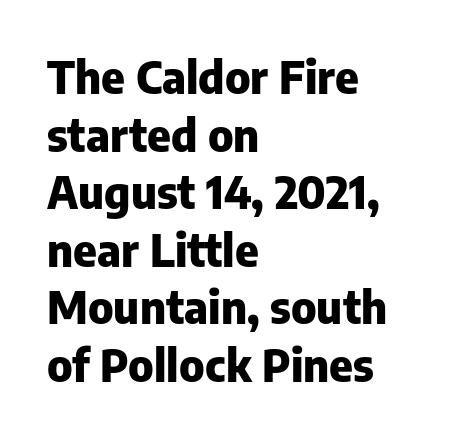
The image shows 45 px heavy sans-serif type, upright; set left-aligned, normal line spacing (1.28x), normal letter spacing, not underlined; low stroke contrast and a medium x-height.
